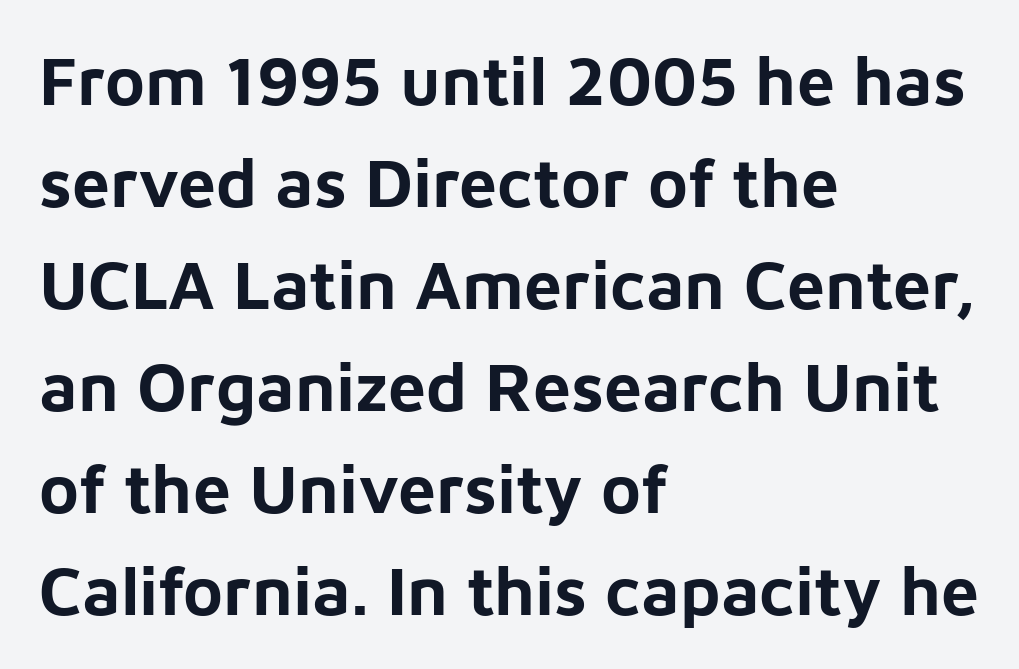
Q: Is the text bold? A: Yes.
Q: Is the text italic (slanted)? A: No, it is upright.
Q: Is the typeface a serif or a sans-serif typeface? A: Sans-serif.
Q: Is the text underlined? A: No.
Q: How is the paragraph aligned? A: Left-aligned.
Q: Is the spacing between letters normal or unusually wide? A: Normal.
Q: Is the spacing between lines tight, normal or loose? A: Normal.
Q: Width (condensed, normal, or wide)? A: Normal.
Q: Stroke contrast? A: Low.
Q: x-height? A: Medium.
Q: Monospaced? A: No.
